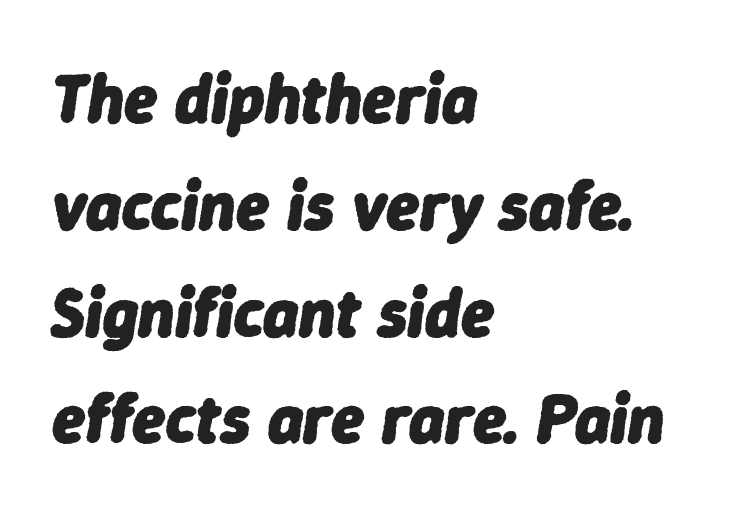
Descenders hang freely into open space. The gaps between neighbouring characters are ordinary and unremarkable. Slant detected: the letters are inclined. The rendering anchors every line to the left-hand side. You'd pick this weight for a headline — it's a proper bold.
